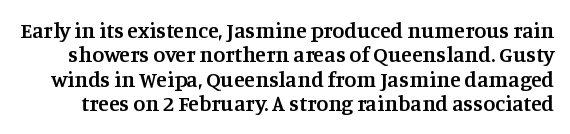
{"italic": "no", "bold": "semi", "underline": "no", "line_spacing": "tight", "line_spacing_ratio": 1.11, "letter_spacing": "normal", "letter_spacing_em": 0.0, "glyph_px": 22}
